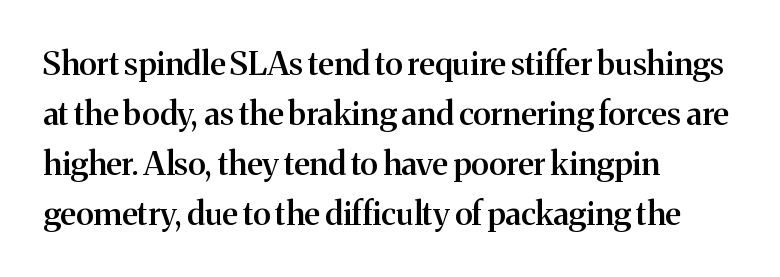
{"serif": "yes", "italic": "no", "bold": "semi", "weight": "semibold", "width": "normal", "stroke_contrast": "medium", "x_height": "medium", "monospaced": "no", "underline": "no", "align": "left", "line_spacing": "normal", "line_spacing_ratio": 1.56, "letter_spacing": "normal", "letter_spacing_em": 0.0, "glyph_px": 32}
